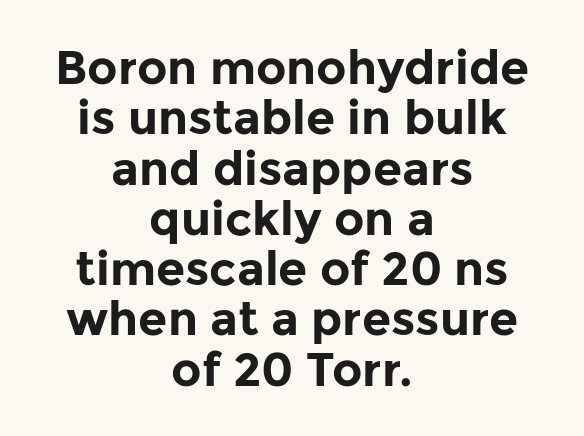
The strokes are fattened all the way to bold. These lines stack symmetrically, like a column narrowing and widening about its center. These lines are rendered in a variable-pitch font. Descenders hang freely into open space.
